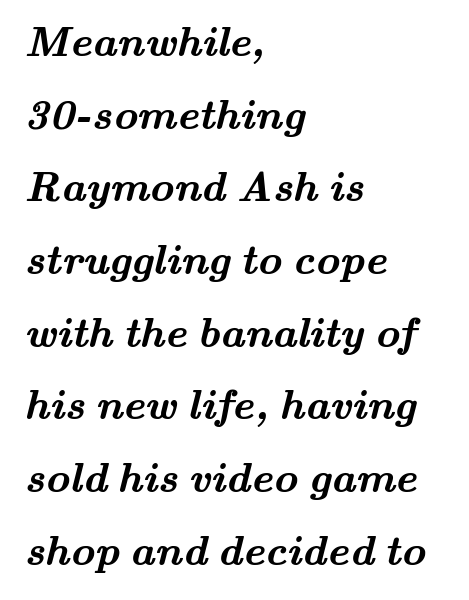
The image shows 42 px semibold, wide serif type; set left-aligned, line spacing 1.73x, normal letter spacing, not underlined; medium stroke contrast and a small x-height.
